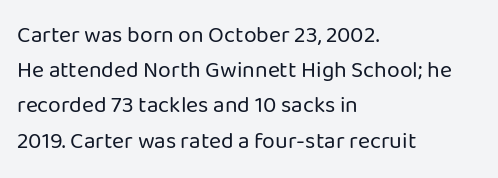
{"italic": "no", "bold": "no", "underline": "no", "align": "left", "line_spacing": "normal", "line_spacing_ratio": 1.53, "letter_spacing": "normal", "letter_spacing_em": 0.0, "glyph_px": 23}
